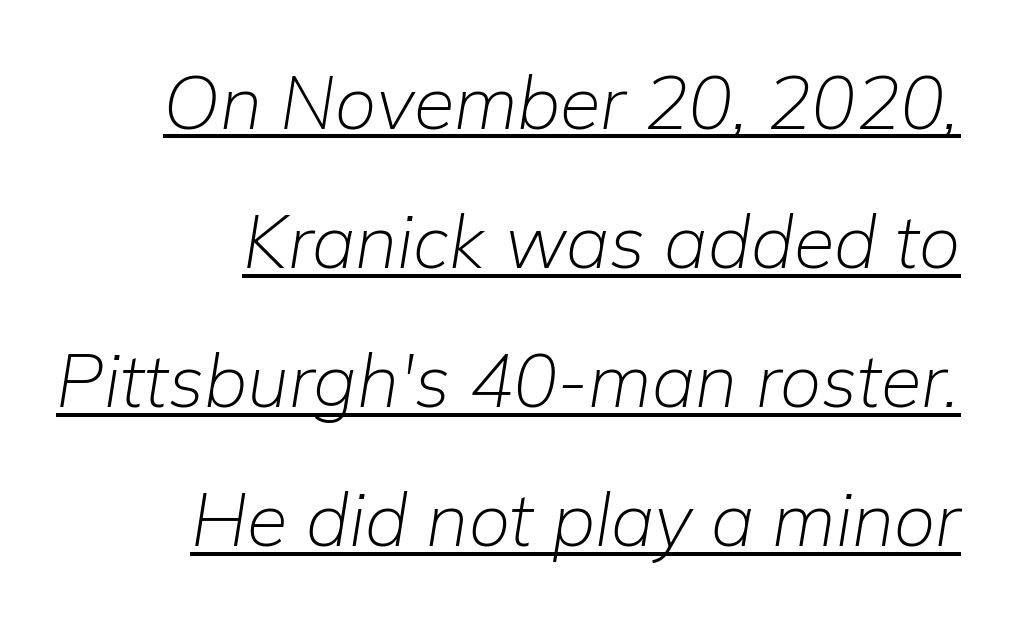
{"italic": "yes", "lean": "right", "slant_degrees": 9, "bold": "no", "weight": "light", "width": "normal", "stroke_contrast": "low", "x_height": "medium", "monospaced": "no", "underline": "yes", "align": "right", "line_spacing_ratio": 1.88, "letter_spacing": "normal", "letter_spacing_em": 0.0, "glyph_px": 74}
